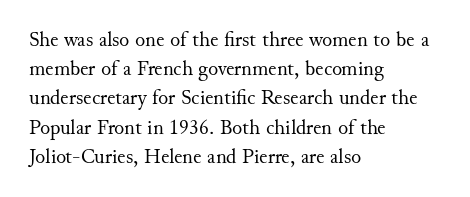
The image shows 21 px text type, upright; set left-aligned, normal line spacing (1.39x), normal letter spacing, not underlined.
